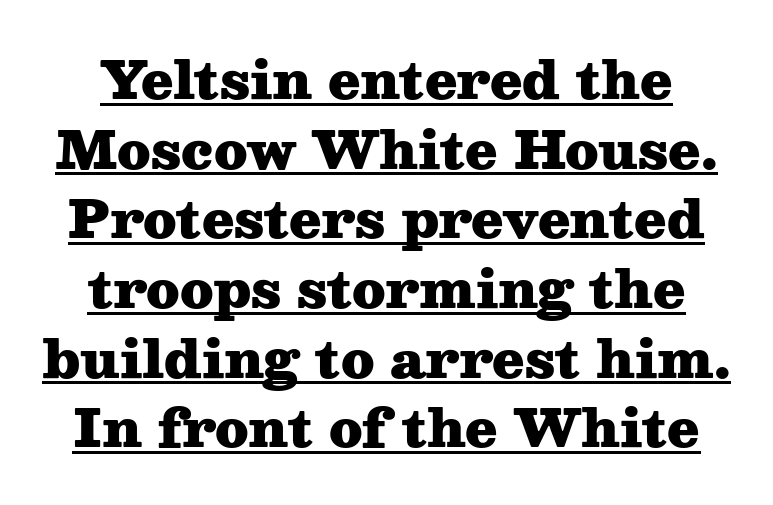
The image shows 52 px heavy, wide serif type, upright; set centered, normal line spacing (1.34x), normal letter spacing, underlined; medium stroke contrast and a medium x-height.
